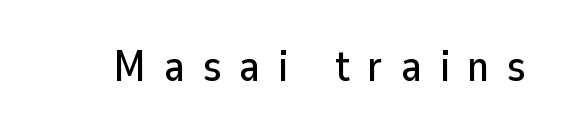
The image shows 43 px sans-serif type, upright; set unusually wide letter spacing (+0.42 em), not underlined; low stroke contrast and a medium x-height.
